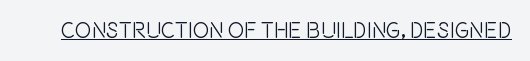
Compared with typical body copy, the letter spacing here is the same. Honestly, the underline is the first thing you notice here. No italicization has been applied; the sample stays upright.
